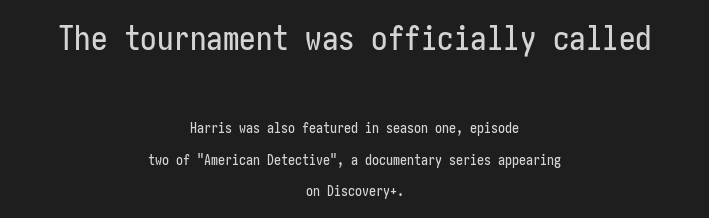
The gap between lines stays unmarked. The axis of the letterforms is exactly vertical. Caption: standard tracking, unaltered. Type size steps down from the first block to the second. This sample trades compactness for vertical openness between lines. Are there feet on the stems? There aren't — it's a sans.
